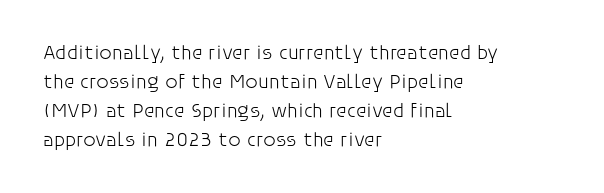
The image shows 20 px text type, upright; set left-aligned, normal line spacing (1.45x), normal letter spacing, not underlined.
